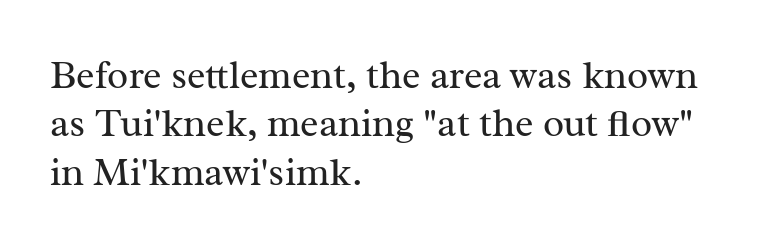
{"serif": "yes", "italic": "no", "bold": "no", "weight": "regular", "width": "normal", "stroke_contrast": "medium", "x_height": "medium", "monospaced": "no", "underline": "no", "align": "left", "line_spacing_ratio": 1.24, "letter_spacing": "normal", "letter_spacing_em": 0.0, "glyph_px": 39}
